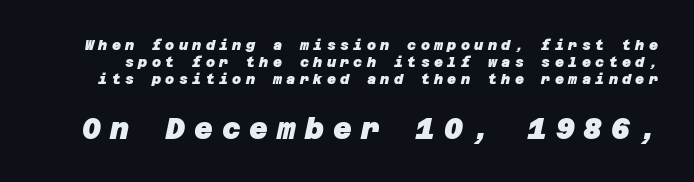
Q: Is the text bold? A: Yes.
Q: Is the typeface a serif or a sans-serif typeface? A: Sans-serif.
Q: Is the text underlined? A: No.
Q: Is the spacing between letters normal or unusually wide? A: Unusually wide.
Q: Which block of text is set in a larger size, the first (top) or the second (bottom)? A: The second (bottom) one.
Q: Width (condensed, normal, or wide)? A: Normal.
Q: Stroke contrast? A: Low.
Q: x-height? A: Large.
